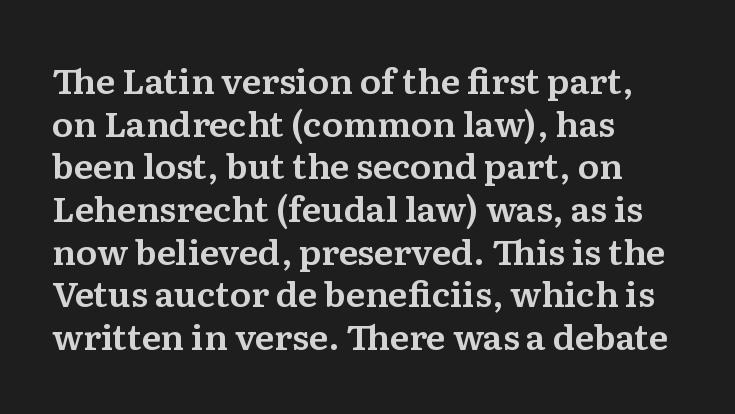
{"serif": "yes", "italic": "no", "width": "normal", "stroke_contrast": "medium", "x_height": "medium", "monospaced": "no", "underline": "no", "align": "left", "line_spacing_ratio": 1.22, "letter_spacing": "normal", "letter_spacing_em": 0.0, "glyph_px": 35}
